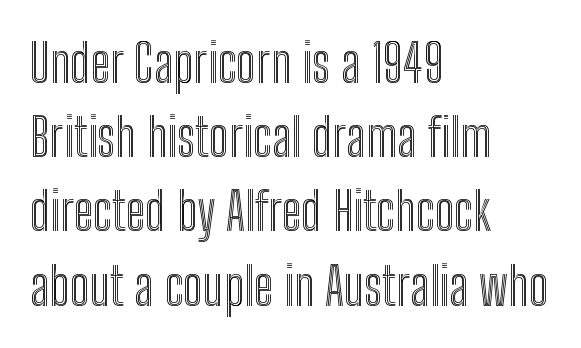
This sample has the flowing, uneven cadence of proportional lettering. Left-aligned paragraph, ragged on the right. Plain, unruled lines of type. Does the leading feel generous? No, just average.
